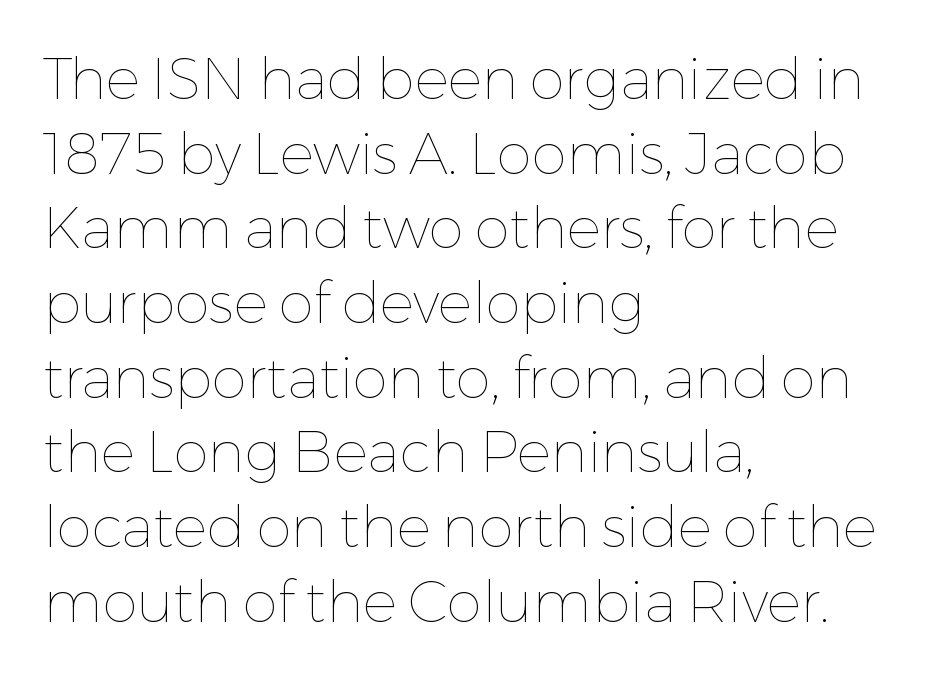
{"italic": "no", "bold": "no", "weight": "thin", "width": "normal", "stroke_contrast": "low", "x_height": "medium", "monospaced": "no", "underline": "no", "align": "left", "line_spacing": "normal", "line_spacing_ratio": 1.31, "letter_spacing": "normal", "letter_spacing_em": 0.0, "glyph_px": 57}
